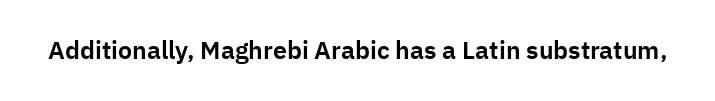
If you drew a line through each stem, it would be perfectly vertical. Characters follow at the spacing the type designer built in. The words here are not underlined.
